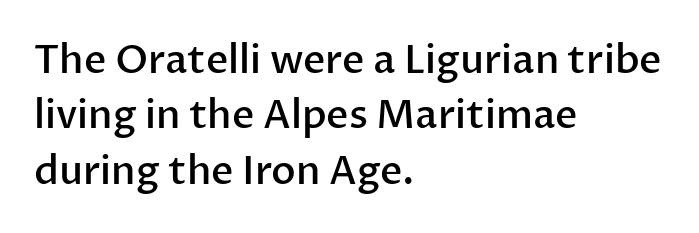
Q: Is the text bold? A: Semi-bold.
Q: Is the text italic (slanted)? A: No, it is upright.
Q: Is the typeface a serif or a sans-serif typeface? A: Sans-serif.
Q: Is the text underlined? A: No.
Q: How is the paragraph aligned? A: Left-aligned.
Q: Is the spacing between letters normal or unusually wide? A: Normal.
Q: Is the spacing between lines tight, normal or loose? A: Normal.
Q: Width (condensed, normal, or wide)? A: Normal.
Q: Stroke contrast? A: Low.
Q: x-height? A: Medium.
Q: Monospaced? A: No.
